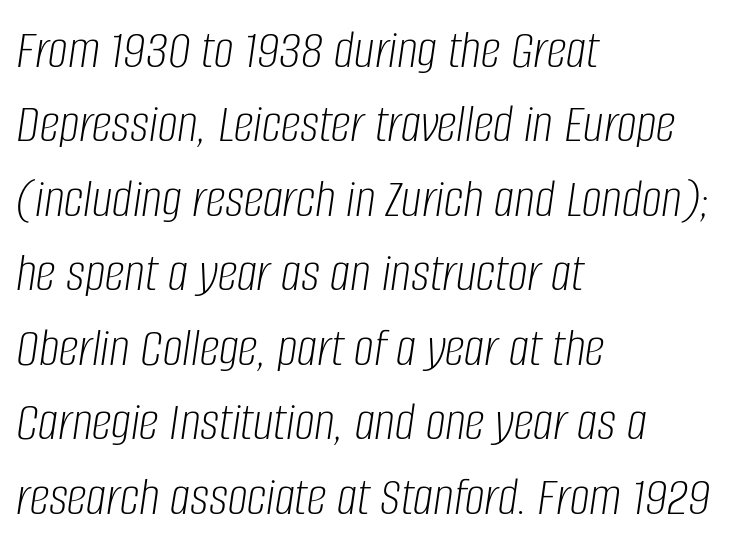
The image shows 56 px light, condensed type, italic (leaning right); set left-aligned, normal line spacing (1.33x), normal letter spacing, not underlined; low stroke contrast and a large x-height.
